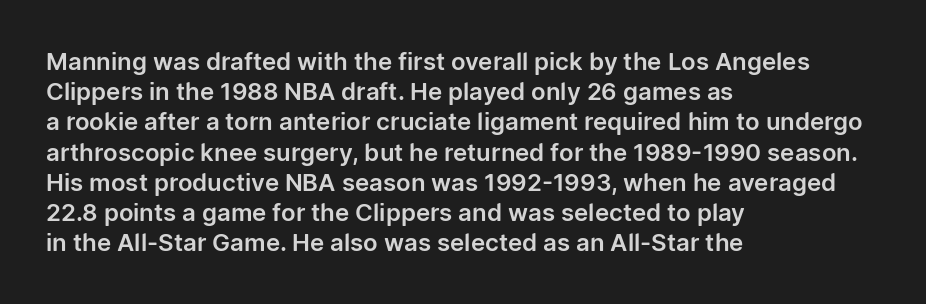
The image shows 24 px text type, upright; set left-aligned, normal line spacing (1.26x), normal letter spacing, not underlined.
